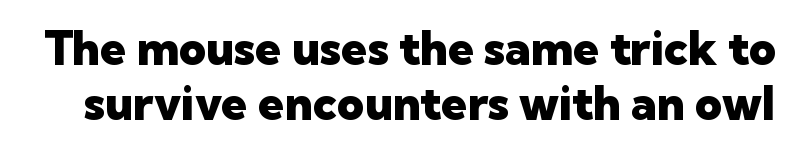
The image shows 47 px heavy sans-serif type, upright; set line spacing 1.16x, normal letter spacing, not underlined; low stroke contrast and a medium x-height.
